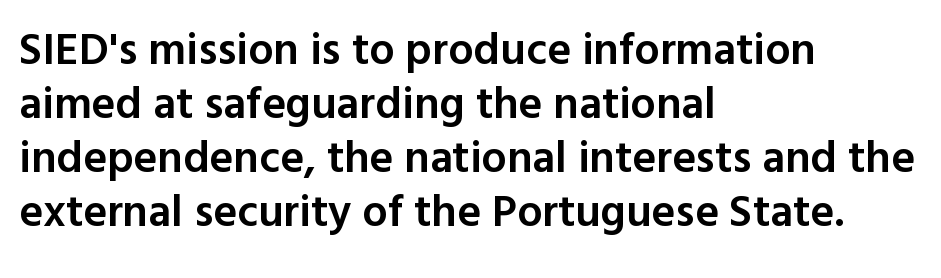
{"serif": "no", "italic": "no", "bold": "semi", "weight": "semibold", "width": "normal", "x_height": "medium", "monospaced": "no", "underline": "no", "align": "left", "line_spacing_ratio": 1.2, "letter_spacing": "normal", "letter_spacing_em": 0.0, "glyph_px": 45}
